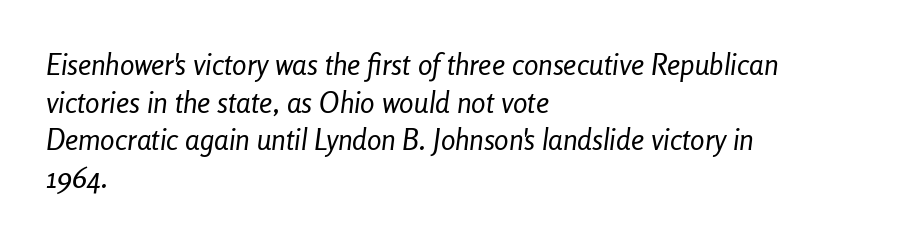
Here the designer chose a conventional face with non-uniform glyph widths. The text carries the slant typical of an italic or oblique font. Does the leading feel generous? No, just average. No chunkiness to these letters — they're not bold. Decoration check: the copy has no underline.
